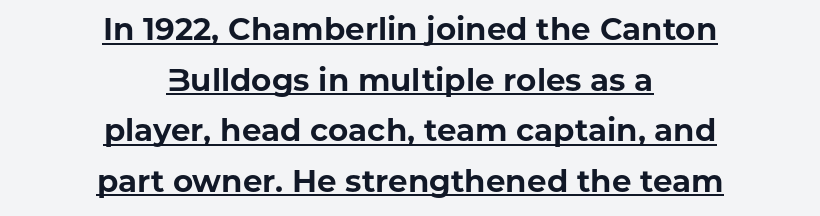
{"serif": "no", "italic": "no", "bold": "yes", "weight": "bold", "width": "normal", "stroke_contrast": "low", "x_height": "medium", "monospaced": "no", "underline": "yes", "align": "center", "line_spacing": "normal", "line_spacing_ratio": 1.63, "letter_spacing": "normal", "letter_spacing_em": 0.0, "glyph_px": 31}
